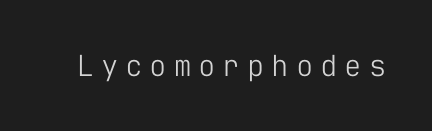
Lines of text with bare space underneath. Vertical strokes here are truly vertical. Looks like terminal output: every glyph gets an equal slot. Think standard paragraph weight, or any step lighter than that.
